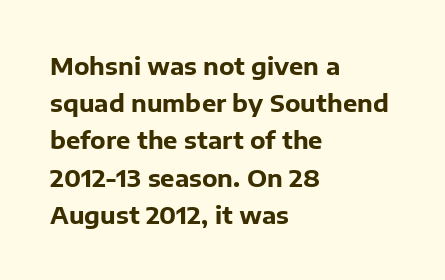
The passage shown has conventional tracking throughout. Underline: absent. The lines in this sample share a left origin and differ only in where they stop. These lines carry a lot of weight — the face is fully bold. Leading: standard. Characters remain perfectly vertical along every line.
